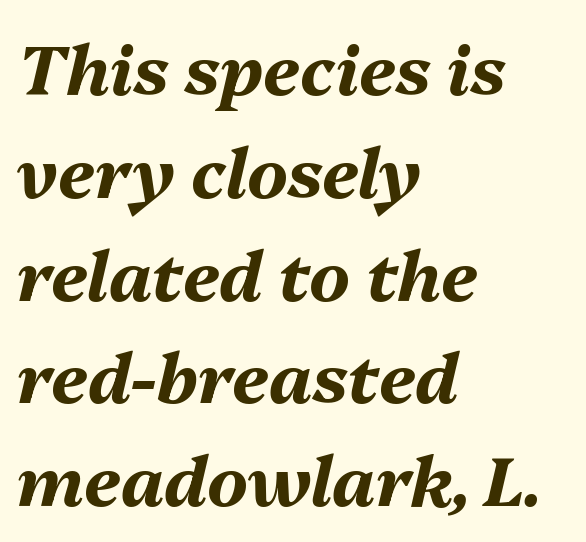
{"italic": "yes", "lean": "right", "slant_degrees": 13, "bold": "yes", "weight": "bold", "width": "normal", "stroke_contrast": "medium", "x_height": "medium", "monospaced": "no", "underline": "no", "align": "left", "line_spacing": "normal", "line_spacing_ratio": 1.49, "letter_spacing": "normal", "letter_spacing_em": 0.0, "glyph_px": 69}
